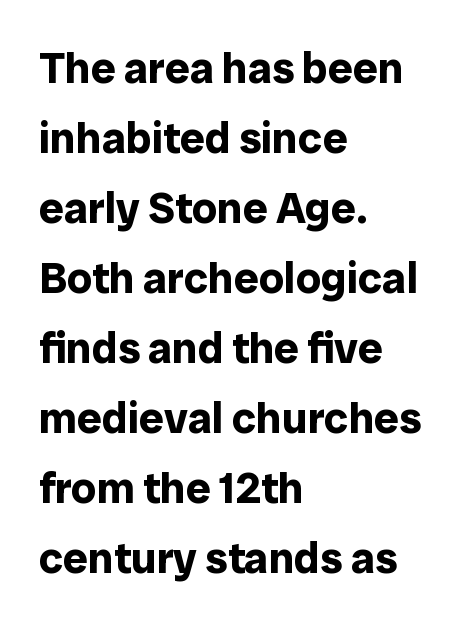
This sample has the flowing, uneven cadence of proportional lettering. These lines are set flush left with a ragged right edge. Students, note that the glyphs here touch the page at normal intervals. Quick note: underline off. These words are printed bold, with thick strokes throughout.
